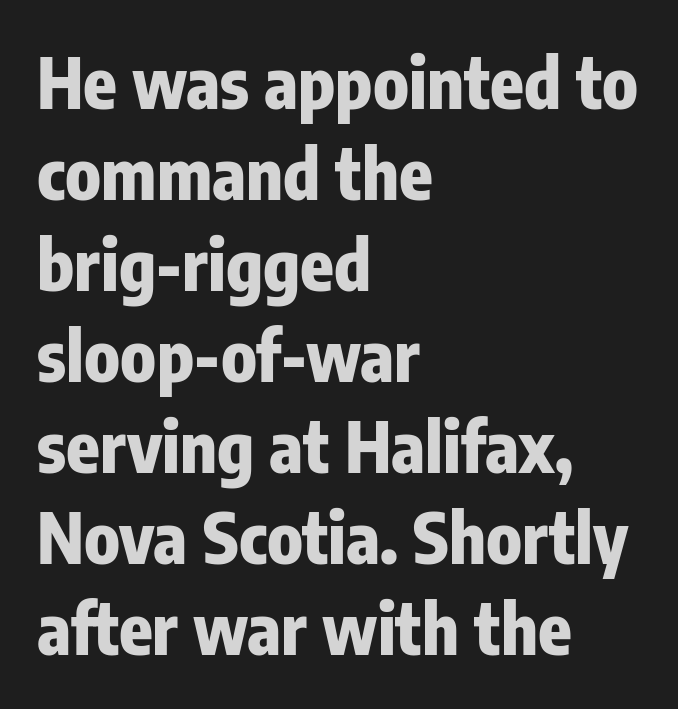
Typographic density is high because the face is bold. Plain, unruled lines of type. Ascenders rise straight up at ninety degrees. How would I describe the line gaps? Plain and ordinary. In terms of letterform style, serifs are entirely absent. This sample is left-justified, so line endings fall wherever the words run out.
